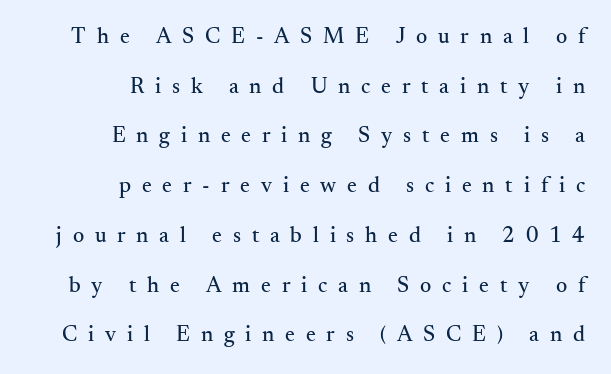
The image shows 22 px text type, upright; set right-aligned, loose line spacing (2.26x), unusually wide letter spacing (+0.49 em), not underlined.
